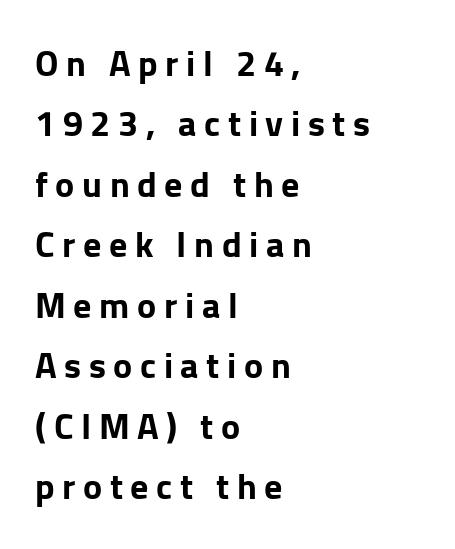
{"serif": "no", "italic": "no", "bold": "yes", "weight": "bold", "width": "normal", "stroke_contrast": "low", "x_height": "medium", "monospaced": "no", "underline": "no", "align": "left", "line_spacing": "normal", "line_spacing_ratio": 1.68, "letter_spacing": "wide", "letter_spacing_em": 0.21, "glyph_px": 36}
